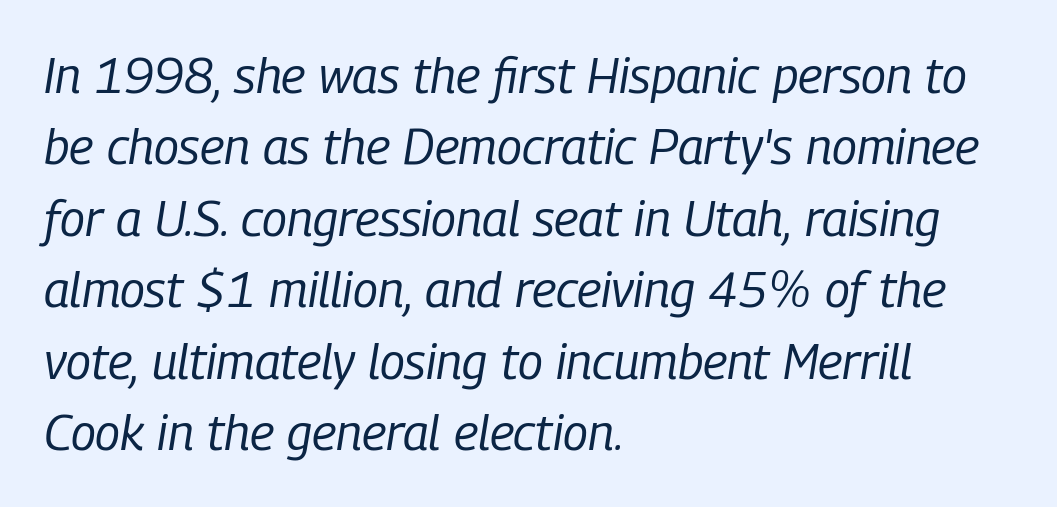
The type is set solid horizontally, with unmodified tracking. Is this a fixed-width face? No — the glyphs have proportional, varying widths. The lines sit at an ordinary, default distance from one another. Line starts are locked; line ends wander. No letter is thick-stroked: the sample isn't bold.
